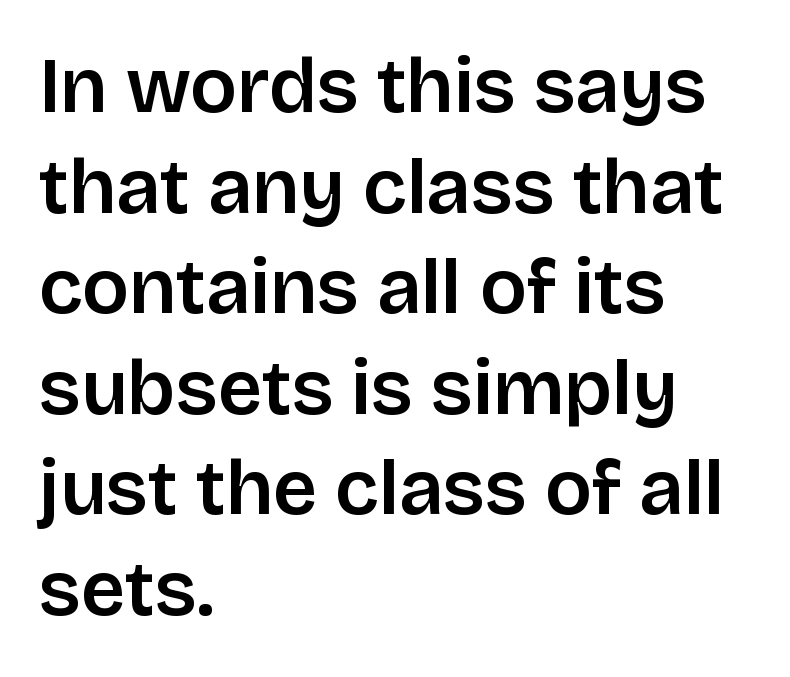
Q: Is the text bold? A: Semi-bold.
Q: Is the text italic (slanted)? A: No, it is upright.
Q: Is the typeface a serif or a sans-serif typeface? A: Sans-serif.
Q: Is the text underlined? A: No.
Q: How is the paragraph aligned? A: Left-aligned.
Q: Is the spacing between letters normal or unusually wide? A: Normal.
Q: Is the spacing between lines tight, normal or loose? A: Normal.
Q: Width (condensed, normal, or wide)? A: Normal.
Q: Stroke contrast? A: Low.
Q: x-height? A: Large.
Q: Monospaced? A: No.
